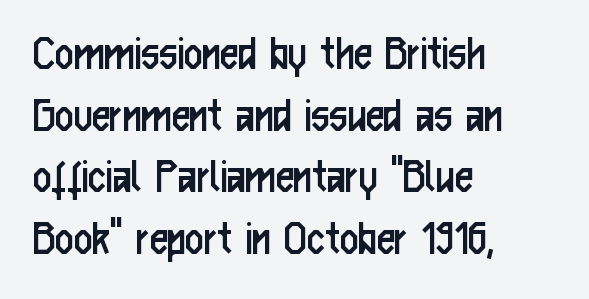
The face used here is proportionally spaced, like ordinary book or web type. Horizontally, the lines are justified to the leading edge only. The type family on display is of the sans-serif kind. Letter spacing: default. Nope, not italic — everything's standing straight.
